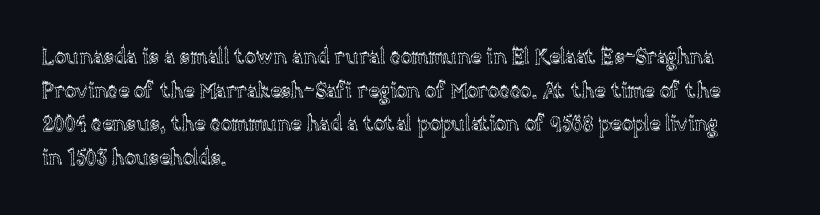
The image shows 21 px text type, upright; set left-aligned, normal line spacing (1.6x), normal letter spacing, not underlined.
